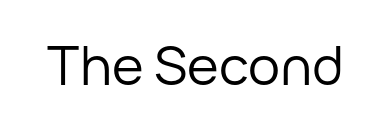
{"serif": "no", "italic": "no", "bold": "no", "weight": "regular", "width": "normal", "stroke_contrast": "low", "x_height": "medium", "monospaced": "no", "underline": "no", "letter_spacing": "normal", "letter_spacing_em": 0.0, "glyph_px": 54}
